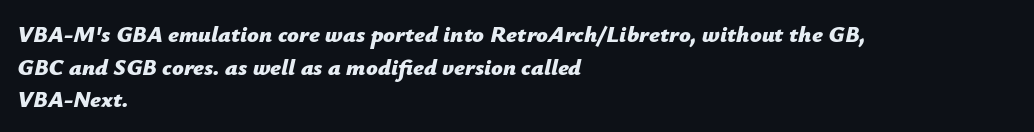
{"italic": "yes", "lean": "right", "slant_degrees": 12, "bold": "yes", "underline": "no", "align": "left", "line_spacing": "normal", "line_spacing_ratio": 1.42, "letter_spacing": "normal", "letter_spacing_em": 0.0, "glyph_px": 23}
